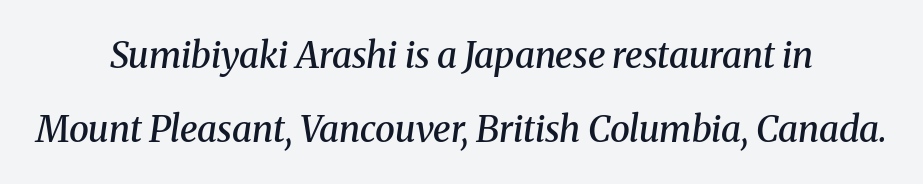
Q: Is the text bold? A: Semi-bold.
Q: Is the text italic (slanted)? A: Yes, it leans right by about 8 degrees.
Q: Is the typeface a serif or a sans-serif typeface? A: Serif.
Q: Is the text underlined? A: No.
Q: How is the paragraph aligned? A: Centered.
Q: Is the spacing between letters normal or unusually wide? A: Normal.
Q: Is the spacing between lines tight, normal or loose? A: Loose.
Q: Width (condensed, normal, or wide)? A: Normal.
Q: Stroke contrast? A: Medium.
Q: x-height? A: Medium.
Q: Monospaced? A: No.
